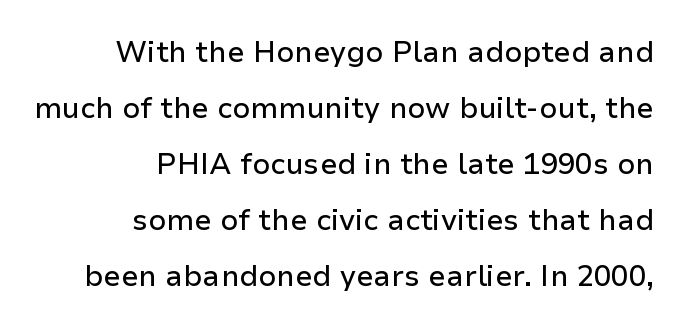
The image shows 29 px sans-serif type, upright; set right-aligned, loose line spacing (1.93x), normal letter spacing, not underlined; low stroke contrast and a medium x-height.
